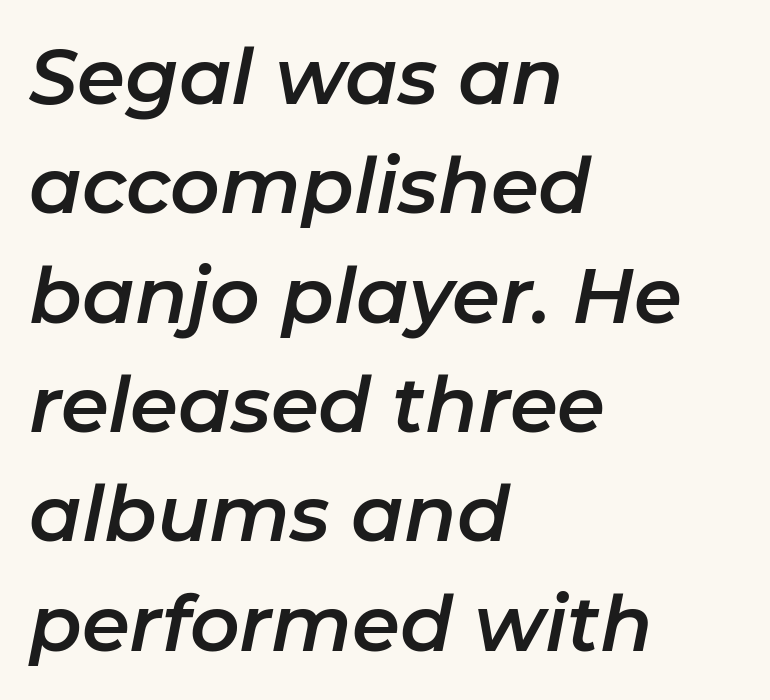
{"italic": "yes", "lean": "right", "slant_degrees": 11, "width": "normal", "stroke_contrast": "low", "x_height": "medium", "monospaced": "no", "underline": "no", "align": "left", "line_spacing": "normal", "line_spacing_ratio": 1.42, "letter_spacing": "normal", "letter_spacing_em": 0.0, "glyph_px": 77}
